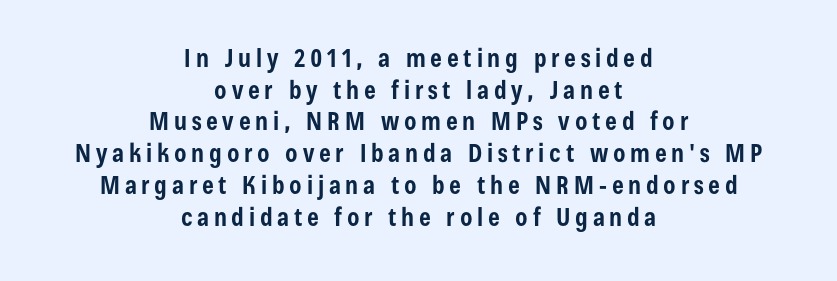
Q: Is the text bold? A: Yes.
Q: Is the text italic (slanted)? A: No, it is upright.
Q: Is the text underlined? A: No.
Q: How is the paragraph aligned? A: Centered.
Q: Is the spacing between lines tight, normal or loose? A: Normal.
